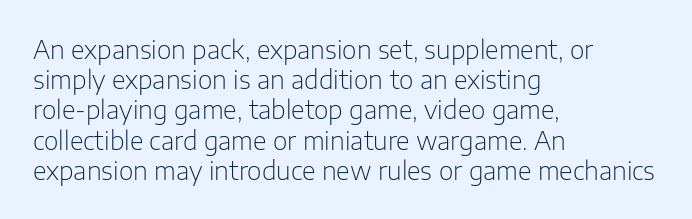
In terms of posture, this sample is upright. The rendering keeps characters at their native spacing. Caption: face not bold, strokes unweighted. The string is rendered with underlining switched off. Horizontal alignment here is leftward, the default for most running prose.
